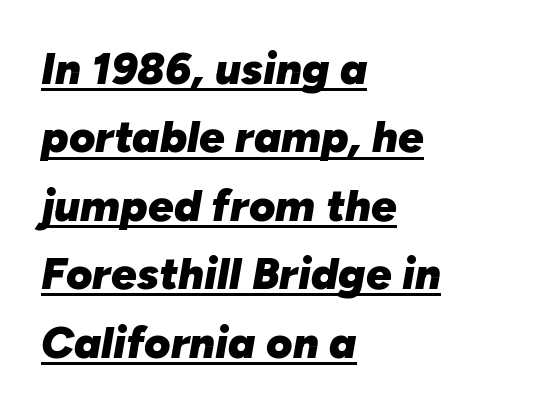
The image shows 45 px heavy type, italic (leaning right); set left-aligned, normal line spacing (1.52x), normal letter spacing, underlined; low stroke contrast and a medium x-height.
